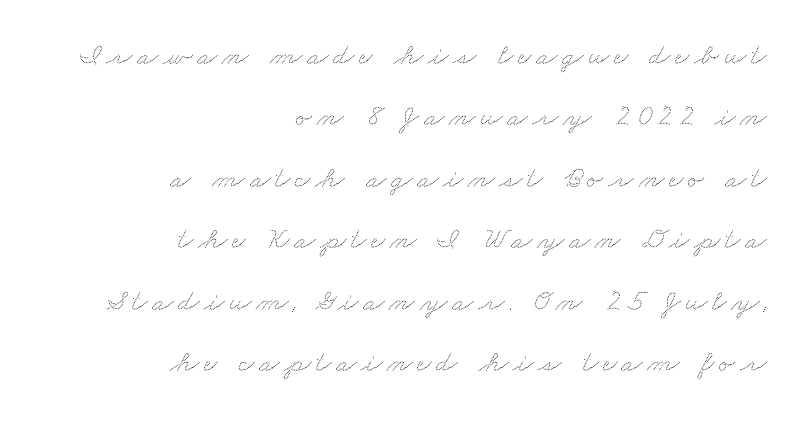
{"width": "wide", "stroke_contrast": "low", "x_height": "small", "monospaced": "no", "underline": "no", "align": "right", "line_spacing": "loose", "line_spacing_ratio": 2.05, "glyph_px": 30}
